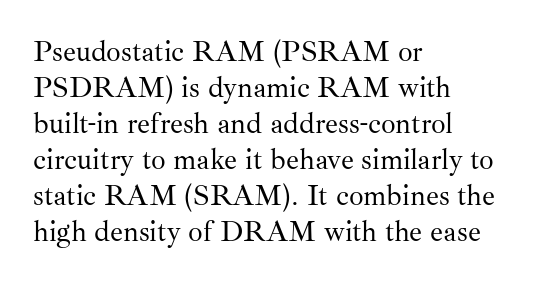
{"serif": "yes", "italic": "no", "bold": "no", "weight": "regular", "width": "normal", "stroke_contrast": "medium", "x_height": "small", "monospaced": "no", "underline": "no", "align": "left", "line_spacing_ratio": 1.24, "letter_spacing": "normal", "letter_spacing_em": 0.0, "glyph_px": 29}
